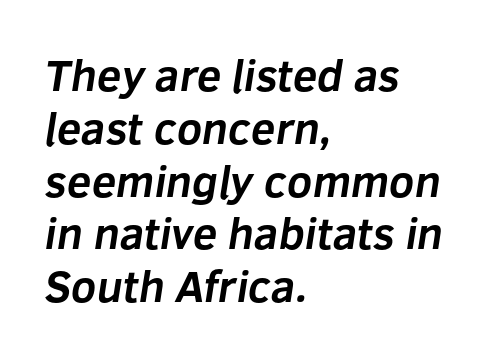
The image shows 44 px bold sans-serif type; set left-aligned, line spacing 1.2x, normal letter spacing, not underlined; low stroke contrast and a medium x-height.
